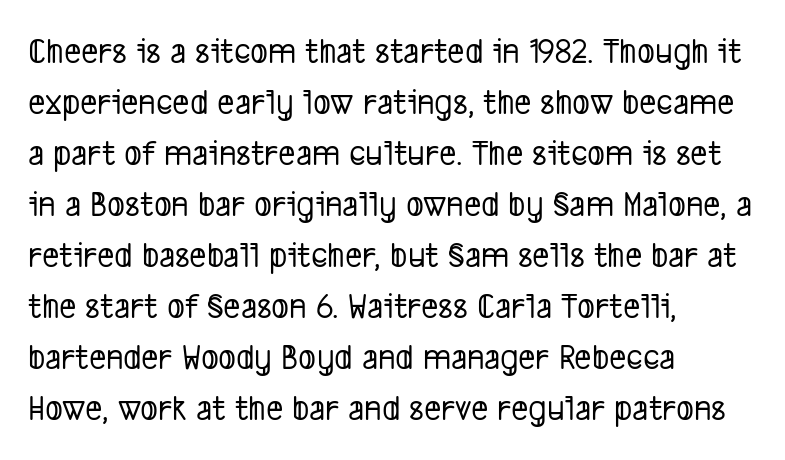
Q: Is the typeface a serif or a sans-serif typeface? A: Sans-serif.
Q: Is the text underlined? A: No.
Q: How is the paragraph aligned? A: Left-aligned.
Q: Is the spacing between letters normal or unusually wide? A: Normal.
Q: Is the spacing between lines tight, normal or loose? A: Normal.
Q: Width (condensed, normal, or wide)? A: Condensed.
Q: Stroke contrast? A: Low.
Q: x-height? A: Medium.
Q: Monospaced? A: No.
